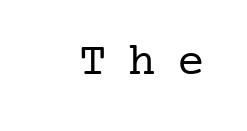
Q: Is the text bold? A: No.
Q: Is the text italic (slanted)? A: No, it is upright.
Q: Is the typeface a serif or a sans-serif typeface? A: Serif.
Q: Is the text underlined? A: No.
Q: Is the spacing between letters normal or unusually wide? A: Unusually wide.
Q: Width (condensed, normal, or wide)? A: Normal.
Q: Stroke contrast? A: Low.
Q: x-height? A: Medium.
